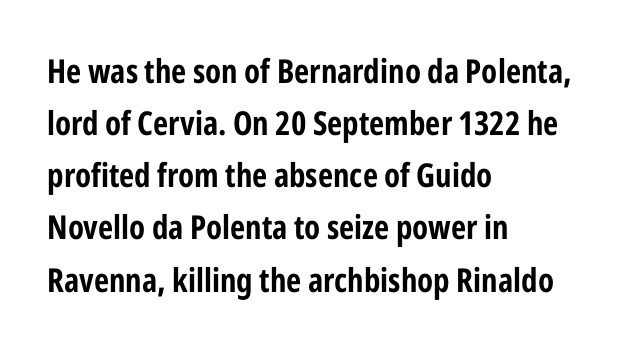
{"serif": "no", "italic": "no", "bold": "yes", "weight": "bold", "width": "condensed", "stroke_contrast": "low", "x_height": "medium", "monospaced": "no", "underline": "no", "align": "left", "line_spacing": "normal", "line_spacing_ratio": 1.58, "letter_spacing": "normal", "letter_spacing_em": 0.0, "glyph_px": 33}
